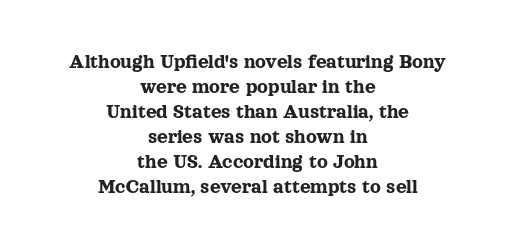
The lettering holds an erect, upright posture throughout. This rendering features lettering with no underline. Letter spacing: default. Leftover space on each line is divided equally before and after the words.
